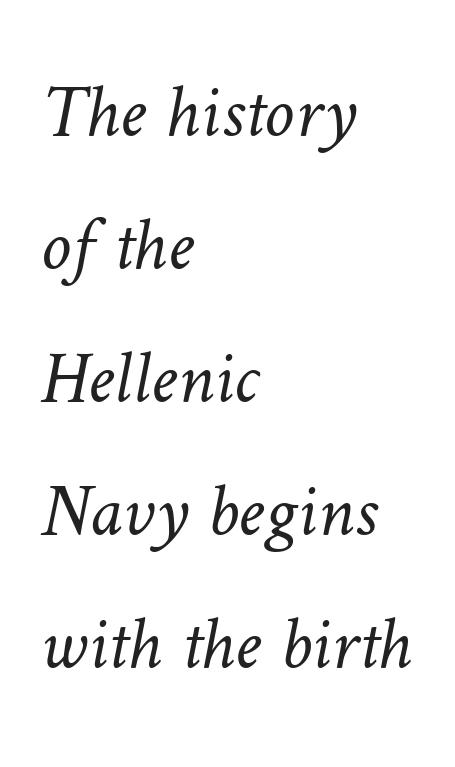
{"bold": "no", "weight": "light", "width": "normal", "stroke_contrast": "low", "x_height": "medium", "monospaced": "no", "underline": "no", "align": "left", "line_spacing_ratio": 1.75, "letter_spacing": "normal", "letter_spacing_em": 0.0, "glyph_px": 76}
